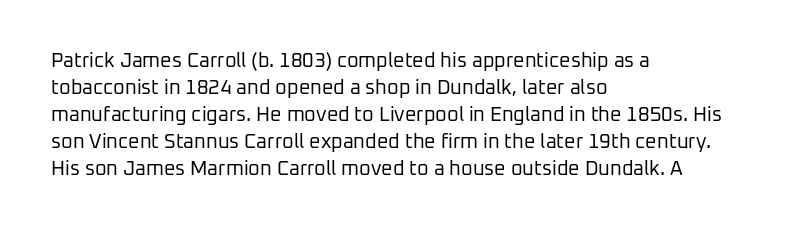
Q: Is the text bold? A: No.
Q: Is the text italic (slanted)? A: No, it is upright.
Q: Is the text underlined? A: No.
Q: How is the paragraph aligned? A: Left-aligned.
Q: Is the spacing between letters normal or unusually wide? A: Normal.
Q: Is the spacing between lines tight, normal or loose? A: Normal.
